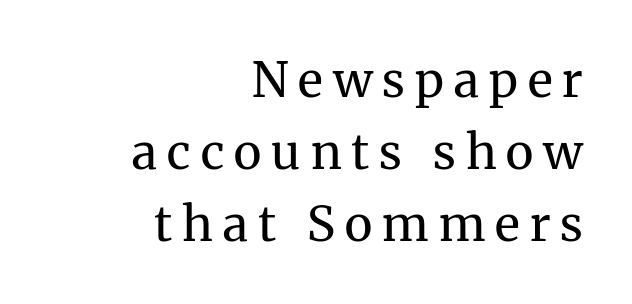
The image shows 48 px regular-weight serif type, upright; set right-aligned, normal line spacing (1.5x), unusually wide letter spacing (+0.21 em), not underlined; medium stroke contrast and a medium x-height.
